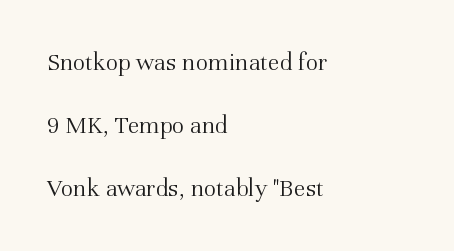
Characters follow at the spacing the type designer built in. Vertical stems look standard width or narrower in stroke. The letters stand upright; this is a roman face. Line beginnings align vertically; line endings do not. The glyphs are unaccompanied by any horizontal stroke below them. Compared with typical paragraphs, the rows here are farther apart.
